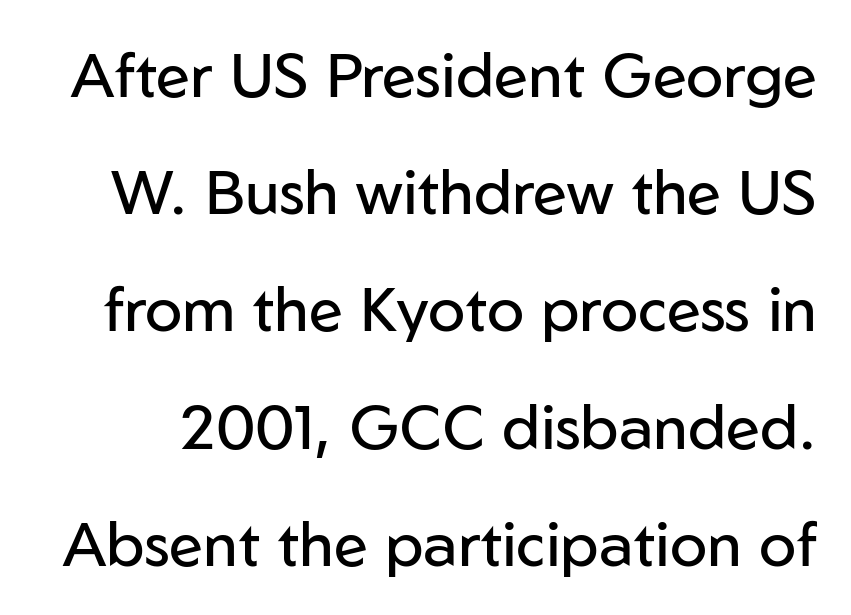
The image shows 62 px regular-weight sans-serif type, upright; set line spacing 1.89x, normal letter spacing, not underlined; low stroke contrast and a medium x-height.
